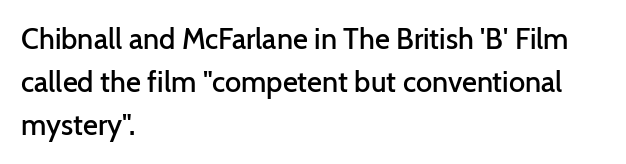
The image shows 29 px semibold sans-serif type, upright; set left-aligned, normal line spacing (1.48x), normal letter spacing, not underlined; low stroke contrast and a medium x-height.
